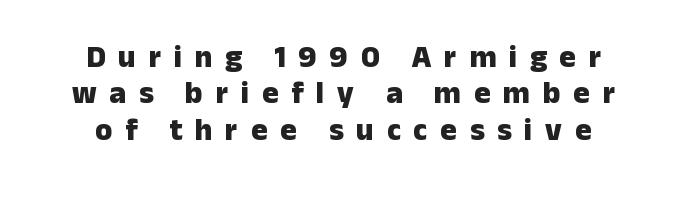
{"serif": "no", "italic": "no", "bold": "yes", "weight": "heavy", "width": "normal", "stroke_contrast": "low", "x_height": "medium", "monospaced": "no", "underline": "no", "align": "center", "line_spacing_ratio": 1.17, "letter_spacing": "wide", "letter_spacing_em": 0.41, "glyph_px": 31}
